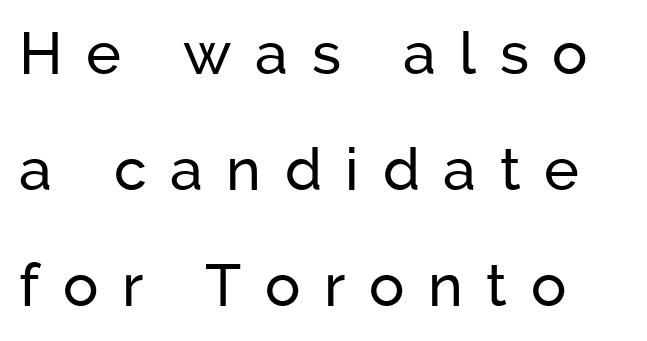
{"serif": "no", "italic": "no", "width": "normal", "stroke_contrast": "low", "x_height": "medium", "monospaced": "no", "underline": "no", "align": "left", "line_spacing": "loose", "line_spacing_ratio": 1.97, "letter_spacing": "wide", "letter_spacing_em": 0.4, "glyph_px": 59}
